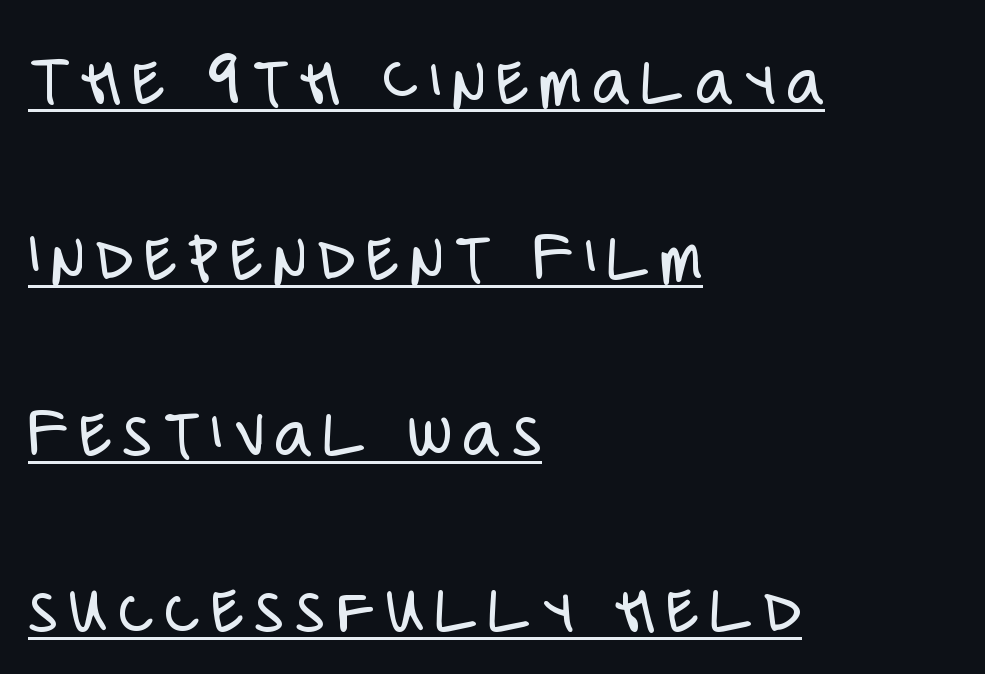
{"serif": "no", "italic": "no", "bold": "no", "weight": "light", "width": "condensed", "stroke_contrast": "low", "x_height": "large", "monospaced": "no", "underline": "yes", "align": "left", "line_spacing": "loose", "line_spacing_ratio": 2.38, "glyph_px": 74}
